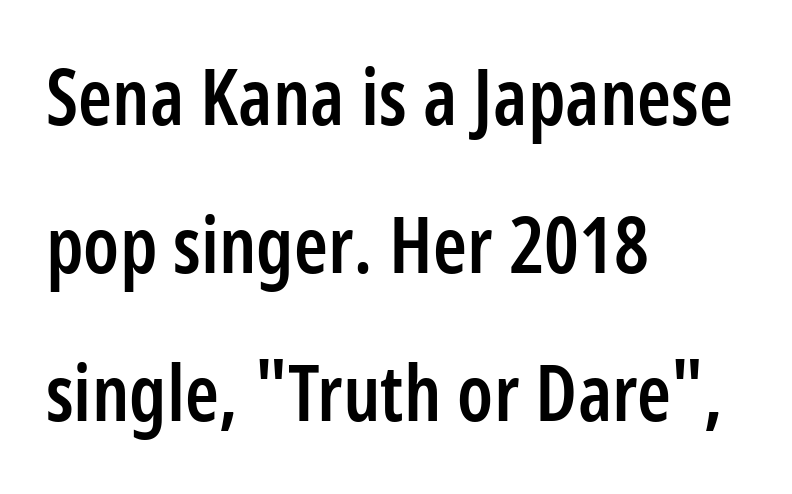
The passage shown is not underscored anywhere. Honestly, the rows look like they've been pulled way apart. The letters stand straight up with perfectly vertical stems. Is this a fixed-width face? No — the glyphs have proportional, varying widths. The face used here is a semibold: visibly heavier than regular, lighter than bold.
